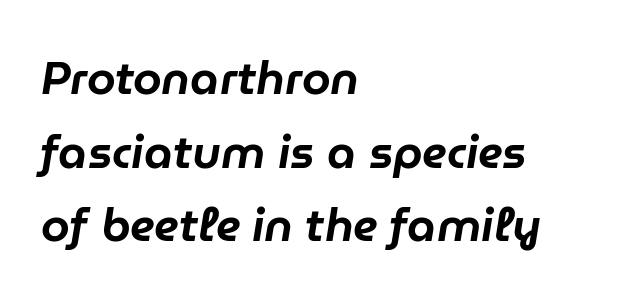
Q: Is the text italic (slanted)? A: Yes, it leans right by about 9 degrees.
Q: Is the text underlined? A: No.
Q: How is the paragraph aligned? A: Left-aligned.
Q: Is the spacing between letters normal or unusually wide? A: Normal.
Q: Is the spacing between lines tight, normal or loose? A: Normal.
Q: Width (condensed, normal, or wide)? A: Normal.
Q: Stroke contrast? A: Low.
Q: x-height? A: Medium.
Q: Monospaced? A: No.
